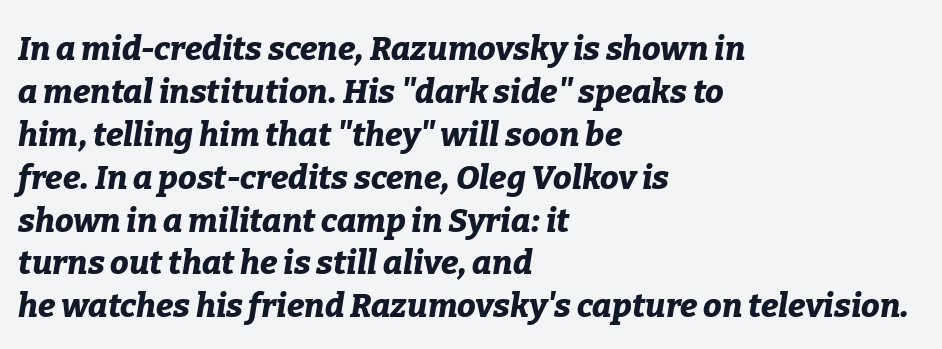
All the whitespace from short lines collects on the right. Is the type bold? Yes — the strokes are clearly thick and heavy. Rows of type keep a routine distance in the vertical direction. Think of a printed novel: that variable character pitch is what you see here.
